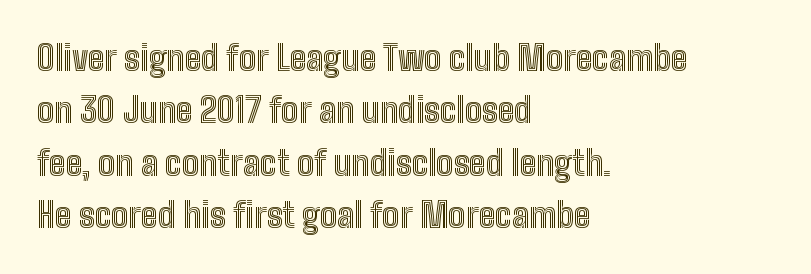
The image shows 34 px condensed type, upright; set left-aligned, normal line spacing (1.54x), normal letter spacing, not underlined; a medium x-height.
